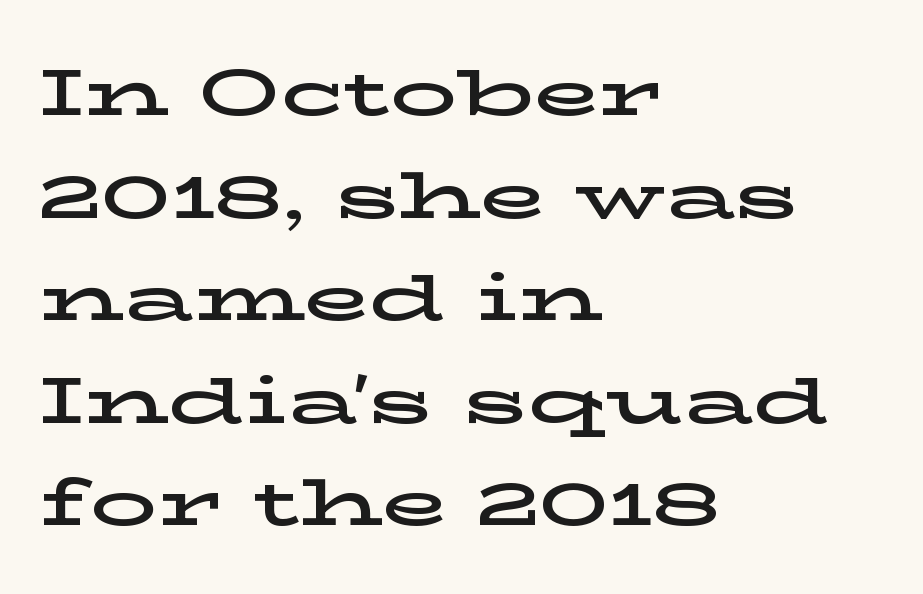
A typesetter would call this proportional, since set widths differ per character. Is the block centered? No — it sits flush against the left margin. The string is rendered with underlining switched off. Quick note: interline space is typical. A serif font was chosen for this passage.
